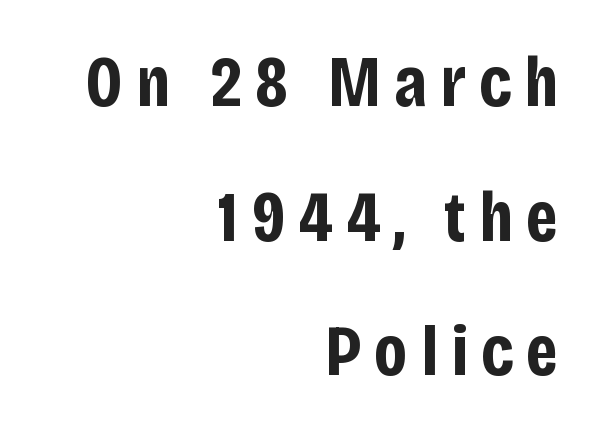
The image shows 72 px bold, condensed sans-serif type, upright; set right-aligned, line spacing 1.87x, not underlined; low stroke contrast and a large x-height.
